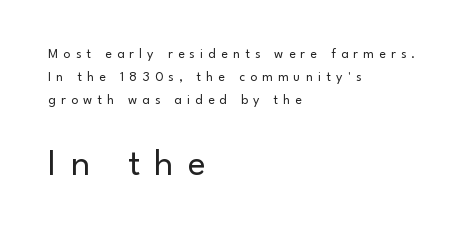
Q: Is the text bold? A: No.
Q: Is the text italic (slanted)? A: No, it is upright.
Q: Is the typeface a serif or a sans-serif typeface? A: Sans-serif.
Q: Is the text underlined? A: No.
Q: How is the paragraph aligned? A: Left-aligned.
Q: Is the spacing between letters normal or unusually wide? A: Unusually wide.
Q: Is the spacing between lines tight, normal or loose? A: Normal.
Q: Which block of text is set in a larger size, the first (top) or the second (bottom)? A: The second (bottom) one.
Q: Width (condensed, normal, or wide)? A: Normal.
Q: Stroke contrast? A: Low.
Q: x-height? A: Small.
Q: Monospaced? A: No.
